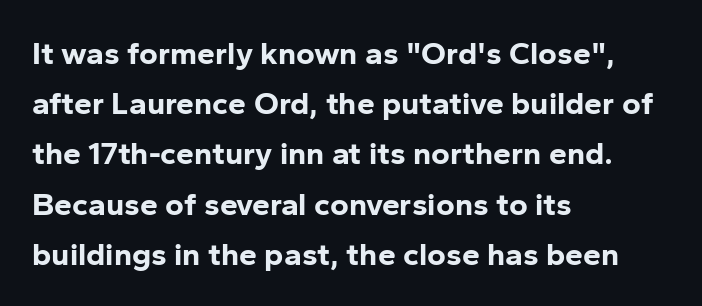
Q: Is the text bold? A: Yes.
Q: Is the text italic (slanted)? A: No, it is upright.
Q: Is the typeface a serif or a sans-serif typeface? A: Sans-serif.
Q: Is the text underlined? A: No.
Q: How is the paragraph aligned? A: Left-aligned.
Q: Is the spacing between letters normal or unusually wide? A: Normal.
Q: Is the spacing between lines tight, normal or loose? A: Normal.
Q: Width (condensed, normal, or wide)? A: Normal.
Q: Stroke contrast? A: Low.
Q: x-height? A: Medium.
Q: Monospaced? A: No.
